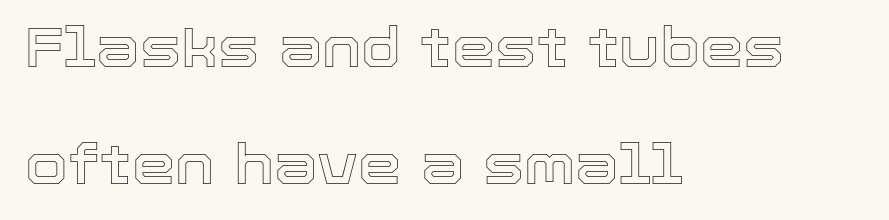
The string is rendered with underlining switched off. Students, note that the glyphs here touch the page at normal intervals. The axis of the letterforms is exactly vertical. The rendering uses natural spacing where letterforms have individual widths.
